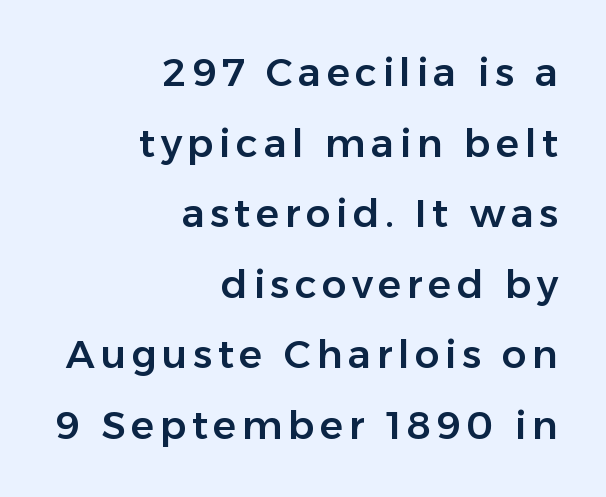
The image shows 39 px sans-serif type, upright; set right-aligned, line spacing 1.81x, not underlined; low stroke contrast and a medium x-height.
